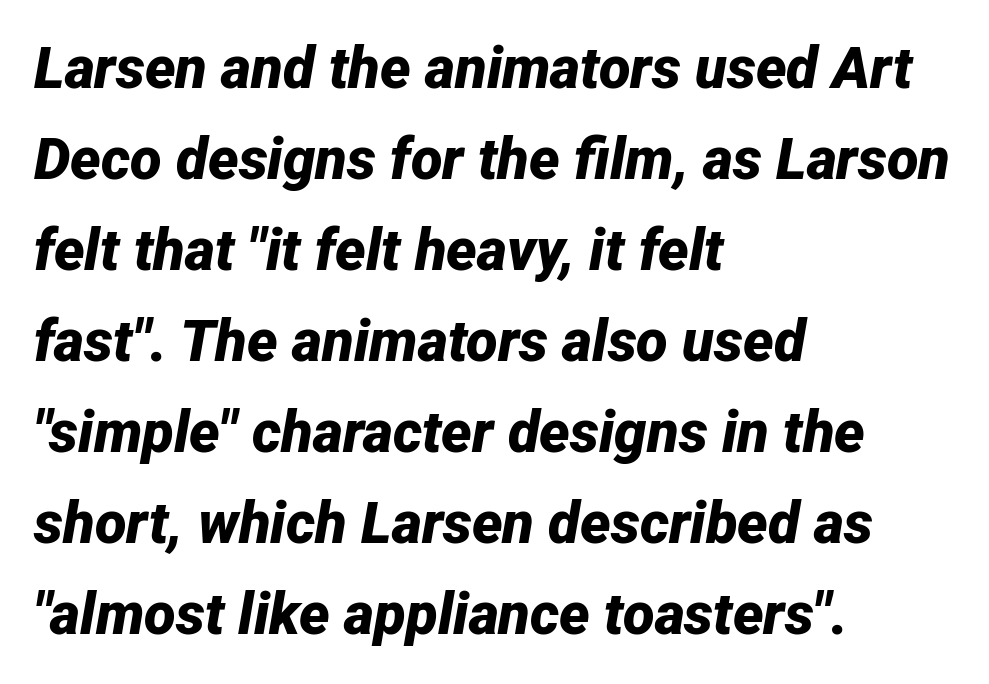
Notice how descenders clear the ascenders below comfortably — that's standard leading. The space beneath each line is pristine and unruled. The letters sit at their default tracking, neither squeezed nor spread. Think of a printed novel: that variable character pitch is what you see here. The setting favours the left margin, as ordinary paragraphs usually do. An italicized treatment has been applied to the whole sample.
